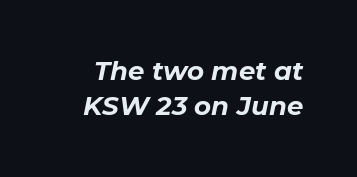
{"italic": "yes", "lean": "right", "slant_degrees": 11, "bold": "yes", "underline": "no", "line_spacing": "normal", "line_spacing_ratio": 1.36, "letter_spacing": "normal", "letter_spacing_em": 0.0, "glyph_px": 26}
